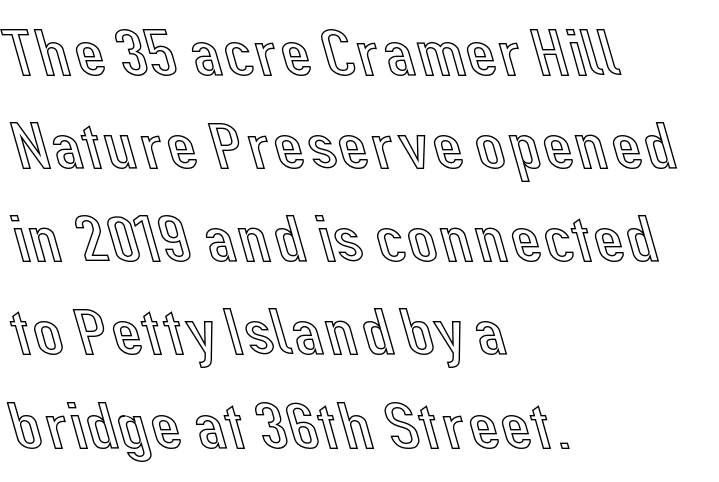
{"width": "normal", "x_height": "medium", "monospaced": "no", "underline": "no", "align": "left", "line_spacing": "normal", "line_spacing_ratio": 1.37, "letter_spacing": "normal", "letter_spacing_em": 0.0, "glyph_px": 68}
